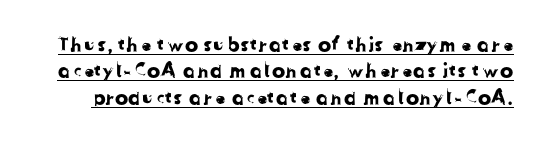
The image shows 20 px text type; set normal line spacing (1.32x), normal letter spacing, underlined.
